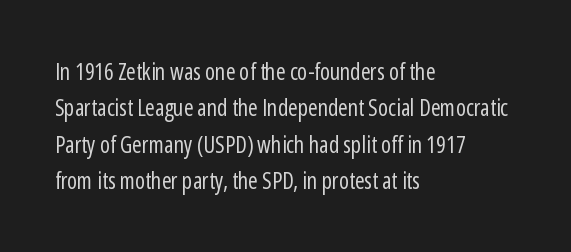
{"italic": "no", "bold": "no", "underline": "no", "align": "left", "line_spacing": "normal", "line_spacing_ratio": 1.58, "letter_spacing": "normal", "letter_spacing_em": 0.0, "glyph_px": 23}
